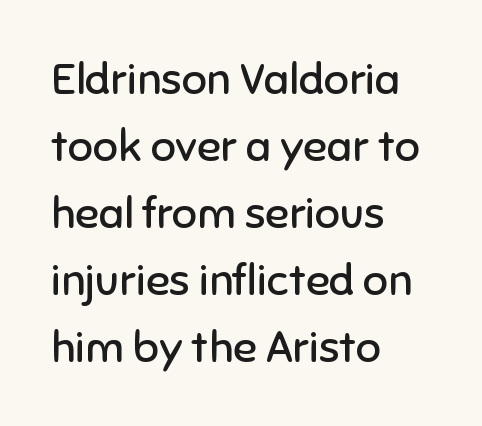
{"serif": "no", "italic": "no", "bold": "no", "weight": "regular", "width": "normal", "stroke_contrast": "low", "x_height": "medium", "monospaced": "no", "underline": "no", "align": "left", "line_spacing": "normal", "line_spacing_ratio": 1.52, "letter_spacing": "normal", "letter_spacing_em": 0.0, "glyph_px": 44}
